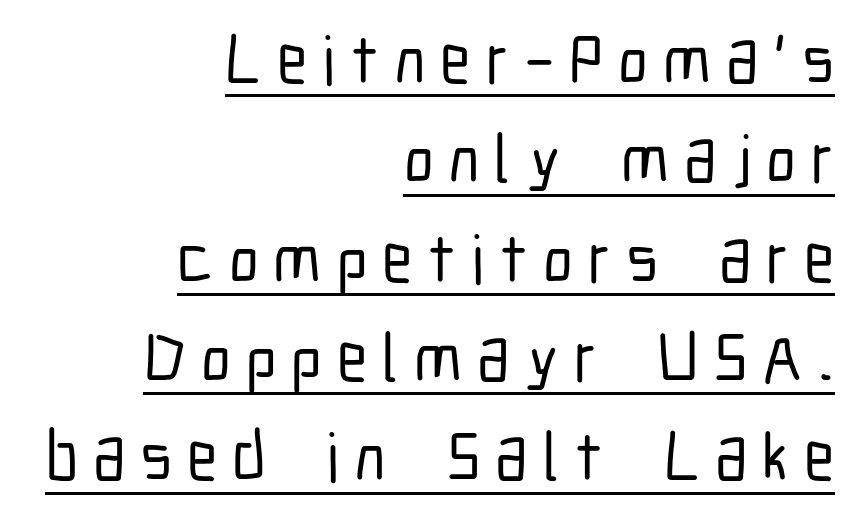
The image shows 68 px condensed sans-serif type, upright; set right-aligned, normal line spacing (1.46x), unusually wide letter spacing (+0.22 em), underlined; low stroke contrast and a medium x-height.
